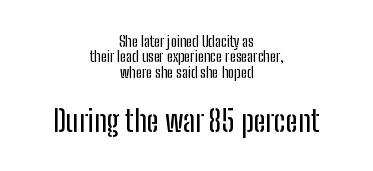
{"serif": "no", "italic": "no", "width": "condensed", "stroke_contrast": "low", "x_height": "medium", "monospaced": "no", "underline": "no", "align": "center", "line_spacing": "tight", "line_spacing_ratio": 1.02, "letter_spacing": "normal", "letter_spacing_em": 0.0, "larger_block": "second", "size_ratio": 2.0, "glyph_px": 30}
